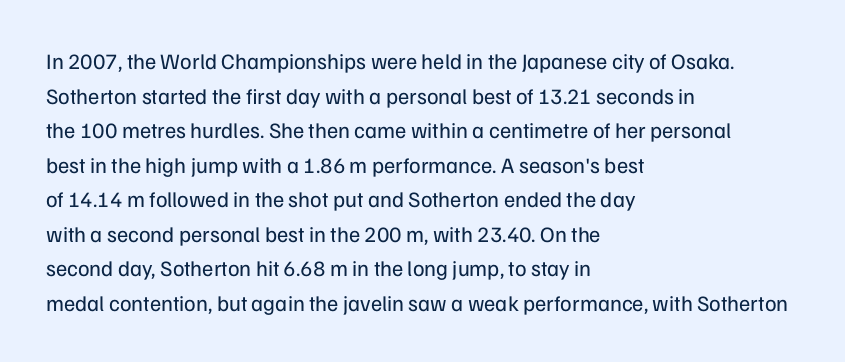
The image shows 22 px text type, upright; set left-aligned, normal line spacing (1.57x), normal letter spacing, not underlined.
